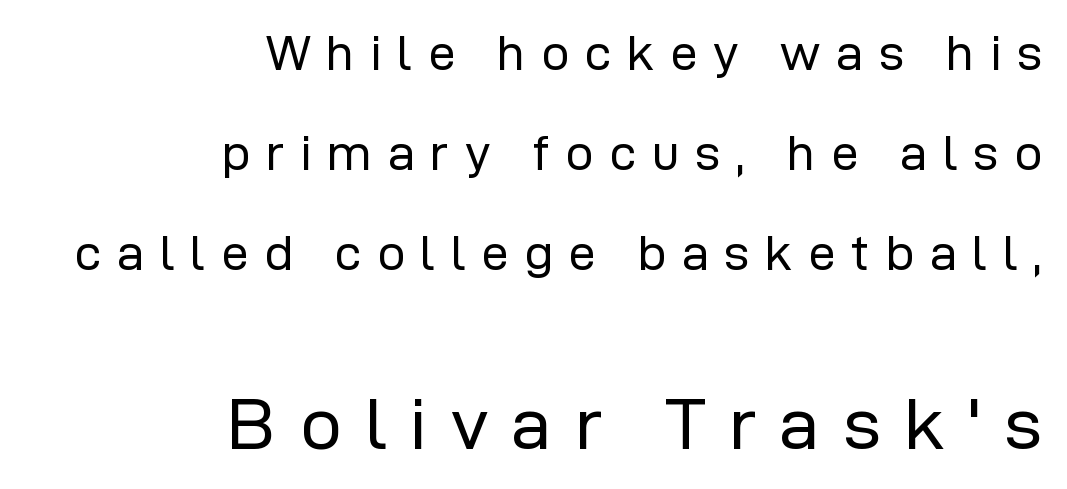
The image shows 73 px regular-weight sans-serif type, upright; set right-aligned, loose line spacing (2.04x), unusually wide letter spacing (+0.32 em), not underlined; the second (bottom) block is 1.49x larger; low stroke contrast and a medium x-height.
